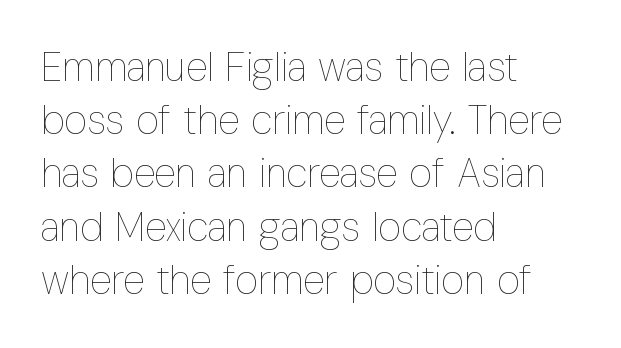
There is no visible air inserted between adjacent glyphs. The text block is weighted toward the left margin, trailing off unevenly rightward. A bare baseline throughout the passage. Posture: upright roman.
